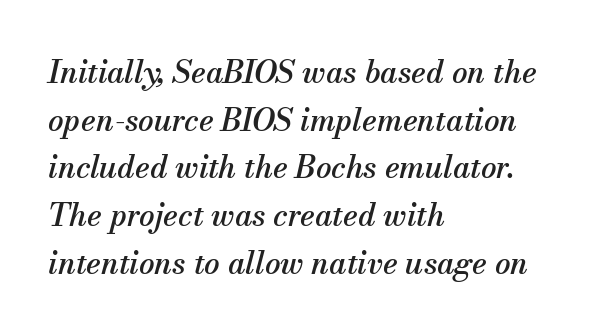
{"serif": "yes", "italic": "yes", "lean": "right", "slant_degrees": 13, "width": "normal", "stroke_contrast": "medium", "x_height": "small", "monospaced": "no", "underline": "no", "align": "left", "line_spacing": "normal", "line_spacing_ratio": 1.54, "letter_spacing": "normal", "letter_spacing_em": 0.0, "glyph_px": 31}
